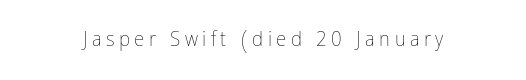
Q: Is the text bold? A: No.
Q: Is the text italic (slanted)? A: No, it is upright.
Q: Is the text underlined? A: No.
Q: Is the spacing between letters normal or unusually wide? A: Unusually wide.
